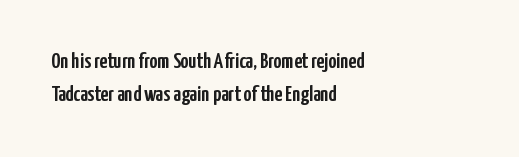
Q: Is the text italic (slanted)? A: No, it is upright.
Q: Is the text underlined? A: No.
Q: How is the paragraph aligned? A: Left-aligned.
Q: Is the spacing between letters normal or unusually wide? A: Normal.
Q: Is the spacing between lines tight, normal or loose? A: Normal.
